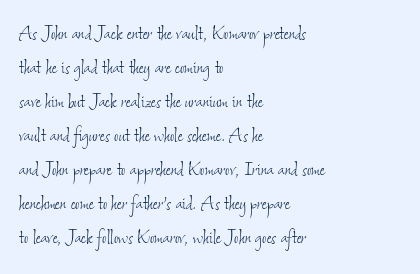
{"bold": "no", "underline": "no", "align": "left", "line_spacing": "normal", "line_spacing_ratio": 1.42, "letter_spacing": "normal", "letter_spacing_em": 0.0, "glyph_px": 24}
